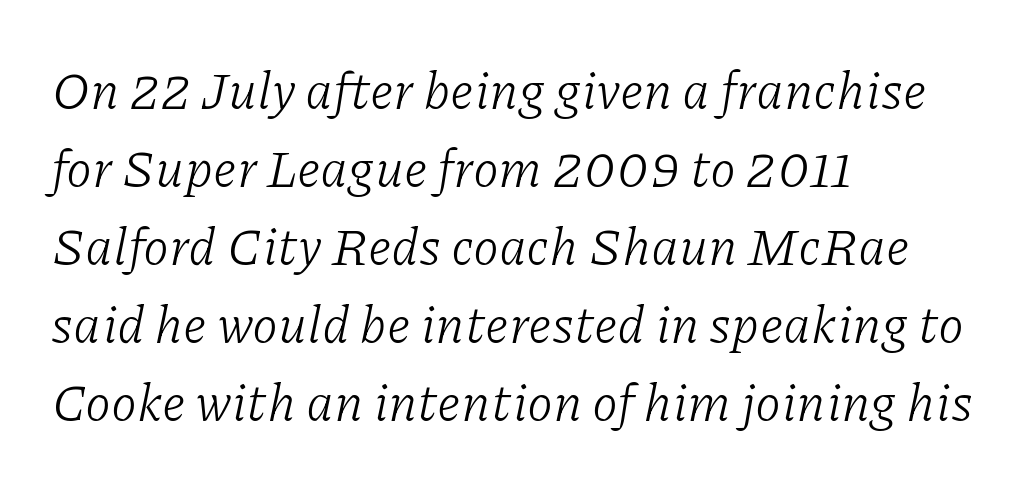
A serif font was chosen for this passage. Leftover space on each line is placed entirely after the last word. The strokes are not fattened; the text isn't bold. You could not count columns in this text — the font is proportionally spaced. Anything drawn beneath the words? Only blank space. Would a proofreader flag this as italicized? Yes.
